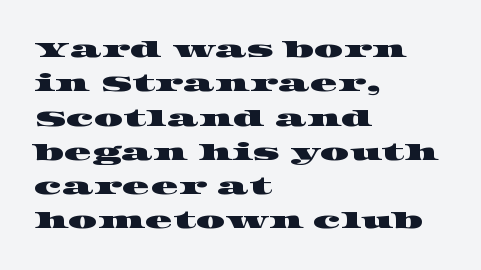
{"underline": "no", "align": "left", "line_spacing": "normal", "line_spacing_ratio": 1.49, "letter_spacing": "normal", "letter_spacing_em": 0.0, "glyph_px": 23}
